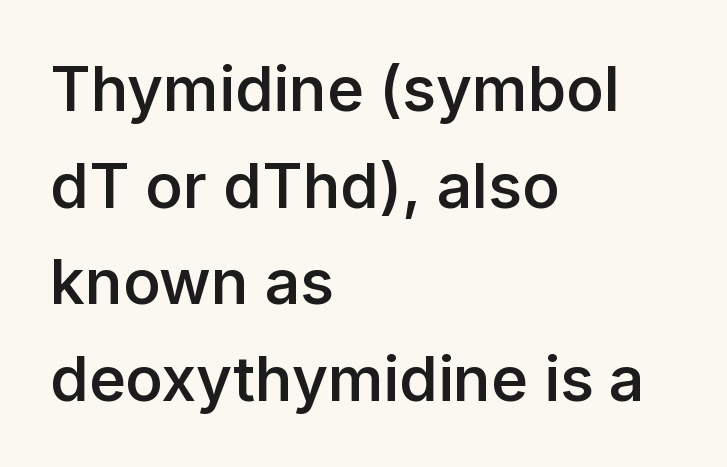
{"serif": "no", "italic": "no", "bold": "semi", "weight": "semibold", "width": "normal", "stroke_contrast": "low", "x_height": "medium", "monospaced": "no", "underline": "no", "align": "left", "line_spacing": "normal", "line_spacing_ratio": 1.56, "letter_spacing": "normal", "letter_spacing_em": 0.0, "glyph_px": 62}
